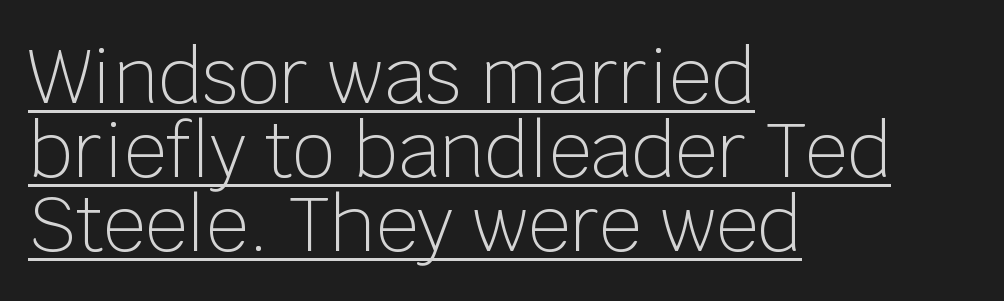
The image shows 74 px light sans-serif type, upright; set left-aligned, tight line spacing (1.0x), normal letter spacing, underlined; low stroke contrast and a large x-height.
